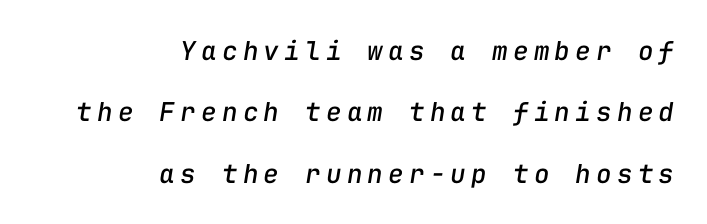
{"italic": "yes", "lean": "right", "slant_degrees": 9, "underline": "no", "align": "right", "line_spacing": "loose", "line_spacing_ratio": 2.36, "letter_spacing": "wide", "letter_spacing_em": 0.2, "glyph_px": 26}
